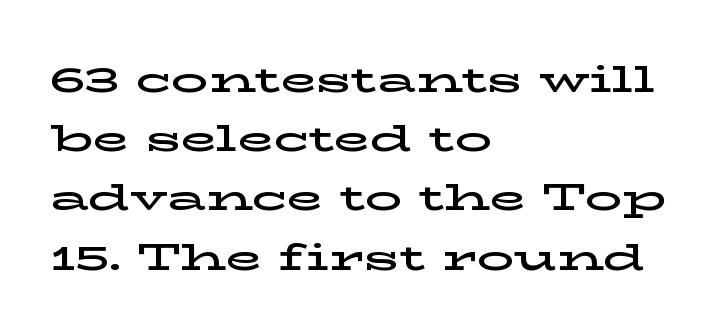
Q: Is the text italic (slanted)? A: No, it is upright.
Q: Is the typeface a serif or a sans-serif typeface? A: Serif.
Q: Is the text underlined? A: No.
Q: How is the paragraph aligned? A: Left-aligned.
Q: Is the spacing between letters normal or unusually wide? A: Normal.
Q: Is the spacing between lines tight, normal or loose? A: Normal.
Q: Width (condensed, normal, or wide)? A: Wide.
Q: Stroke contrast? A: Low.
Q: x-height? A: Medium.
Q: Monospaced? A: No.
